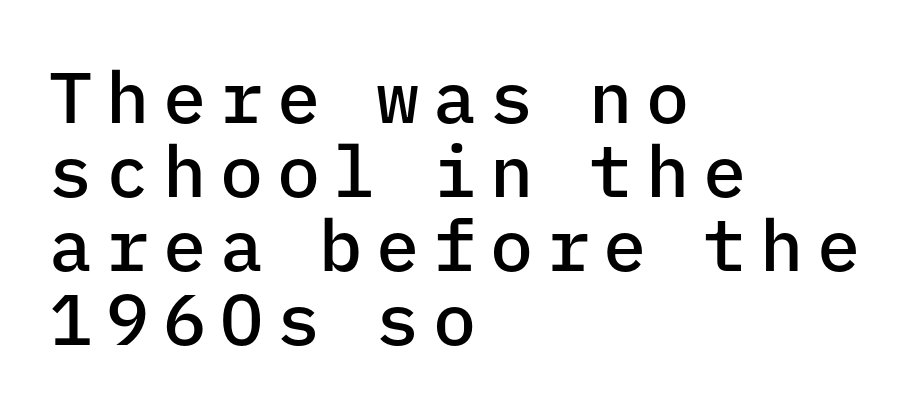
Slightly chunky letters — semibold, I'd say, not full bold. Font category for this specimen: sans-serif. Do the characters align in a grid? Yes, the font is monospaced. Baseline-to-baseline distance is barely more than the letter height.
